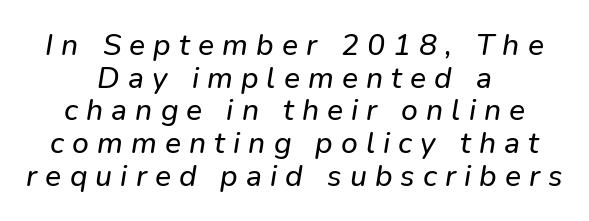
This is sans-serif lettering, the kind often seen on screens and signage. The passage shown is not underscored anywhere. Looks like regular typesetting: each glyph gets only the width it needs. Spacing between characters has been opened up far beyond the box default. Horizontal alignment here is central, giving a formal, balanced look. Does the leading feel generous? Not at all — it's pinched.
